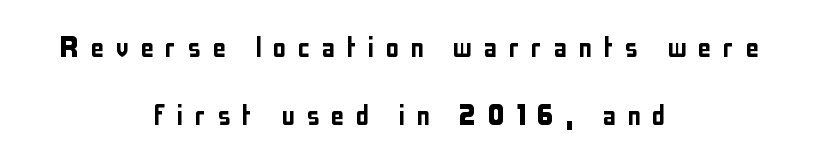
{"serif": "no", "italic": "no", "width": "condensed", "stroke_contrast": "low", "x_height": "medium", "monospaced": "no", "underline": "no", "align": "center", "line_spacing": "loose", "line_spacing_ratio": 1.93, "letter_spacing": "wide", "letter_spacing_em": 0.31, "glyph_px": 35}
